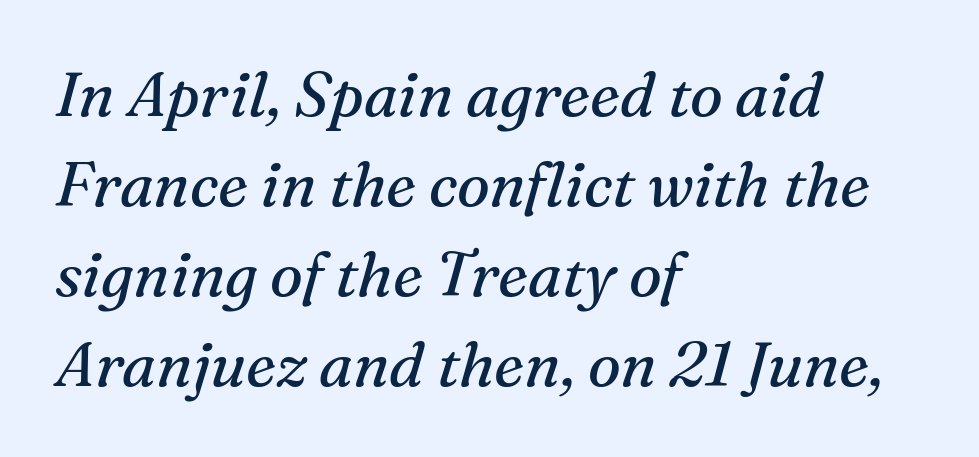
The typeface has the unassuming heft of standard copy or less. These lines stack with their left ends in a neat column. This block has exactly the height ordinary leading produces. Just letters on the line, the space beneath them empty. Here the designer chose a conventional face with non-uniform glyph widths.
